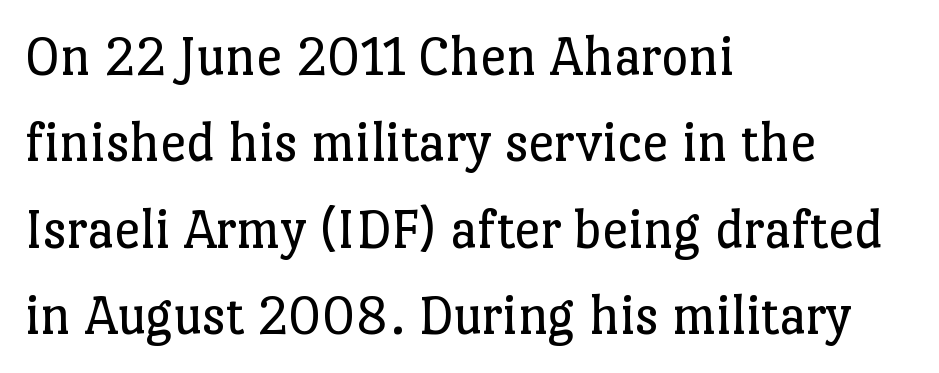
Q: Is the text bold? A: No.
Q: Is the text italic (slanted)? A: No, it is upright.
Q: Is the typeface a serif or a sans-serif typeface? A: Serif.
Q: Is the text underlined? A: No.
Q: How is the paragraph aligned? A: Left-aligned.
Q: Is the spacing between letters normal or unusually wide? A: Normal.
Q: Is the spacing between lines tight, normal or loose? A: Normal.
Q: Width (condensed, normal, or wide)? A: Normal.
Q: Stroke contrast? A: Low.
Q: x-height? A: Medium.
Q: Monospaced? A: No.
